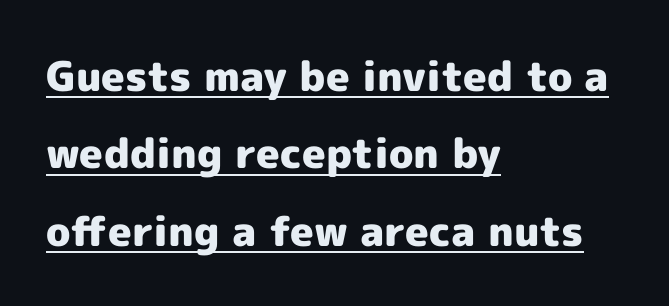
Q: Is the text bold? A: Yes.
Q: Is the text italic (slanted)? A: No, it is upright.
Q: Is the typeface a serif or a sans-serif typeface? A: Sans-serif.
Q: Is the text underlined? A: Yes.
Q: How is the paragraph aligned? A: Left-aligned.
Q: Is the spacing between letters normal or unusually wide? A: Normal.
Q: Width (condensed, normal, or wide)? A: Normal.
Q: x-height? A: Medium.
Q: Monospaced? A: No.
